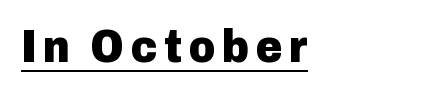
The rendering uses natural spacing where letterforms have individual widths. Serif or sans? Sans — the stroke terminals are bare. The axis of the letterforms is exactly vertical. Thick stems and heavy bowls — unmistakably bold. Reading down the block, your eye returns to a fixed left position each line. Glance below the letters and you will spot a drawn line.
